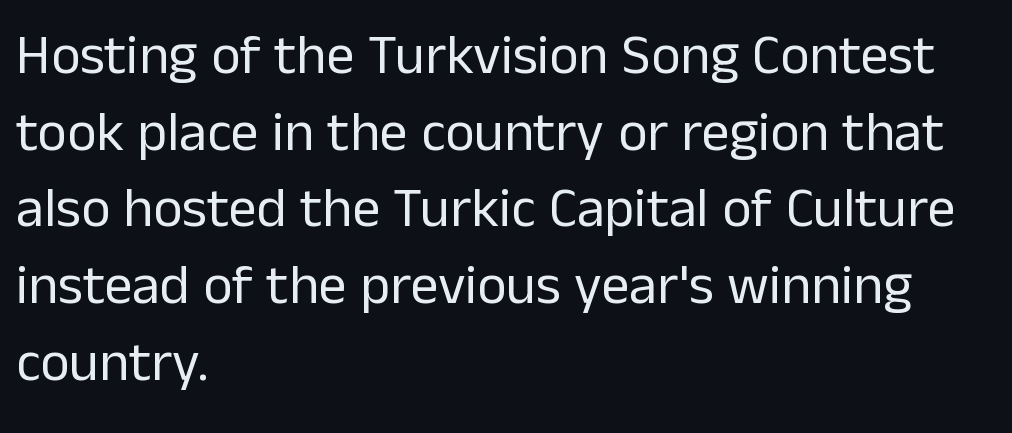
The image shows 56 px regular-weight sans-serif type, upright; set left-aligned, normal line spacing (1.37x), normal letter spacing, not underlined; low stroke contrast and a medium x-height.
